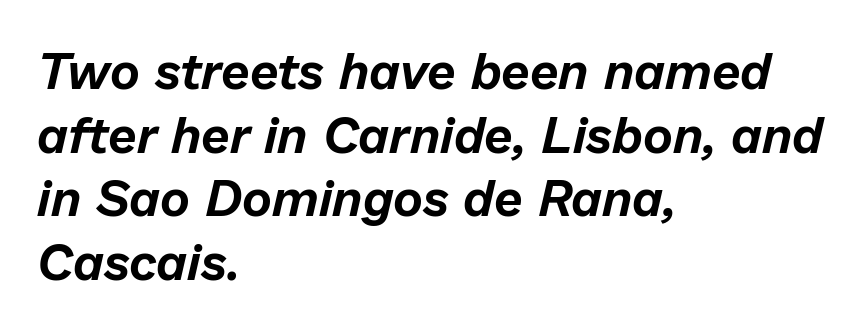
{"italic": "yes", "lean": "right", "slant_degrees": 13, "width": "normal", "stroke_contrast": "low", "x_height": "medium", "monospaced": "no", "underline": "no", "align": "left", "line_spacing": "normal", "line_spacing_ratio": 1.25, "letter_spacing": "normal", "letter_spacing_em": 0.0, "glyph_px": 51}
